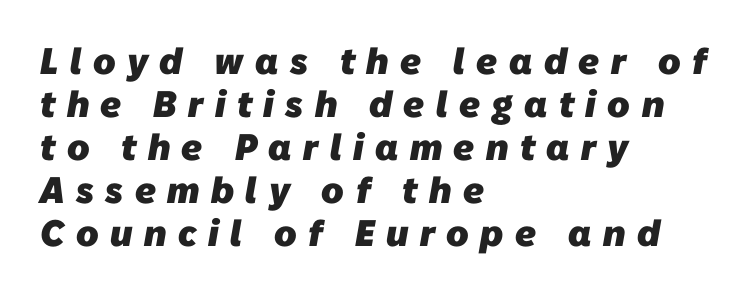
The image shows 37 px heavy sans-serif type; set left-aligned, line spacing 1.16x, unusually wide letter spacing (+0.31 em), not underlined; low stroke contrast and a medium x-height.
